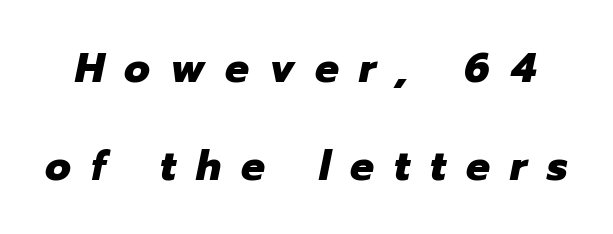
{"italic": "yes", "lean": "right", "slant_degrees": 12, "bold": "yes", "weight": "heavy", "width": "normal", "stroke_contrast": "low", "x_height": "medium", "monospaced": "no", "underline": "no", "line_spacing": "loose", "line_spacing_ratio": 2.34, "letter_spacing": "wide", "letter_spacing_em": 0.48, "glyph_px": 42}
